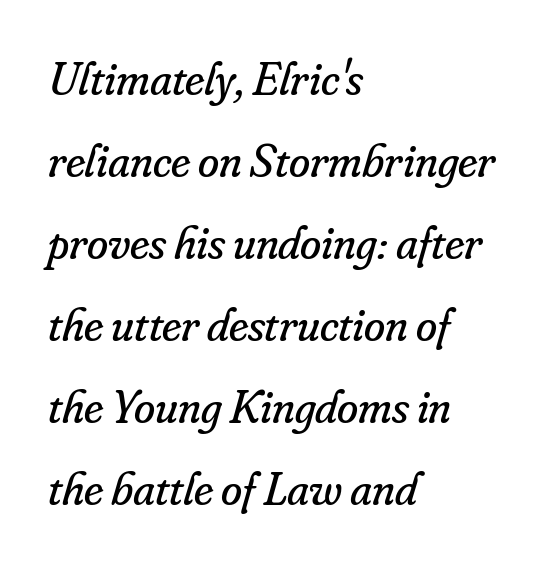
The gaps between neighbouring characters are ordinary and unremarkable. Slant detected: the letters are inclined. Proportional: the letters do not fall into vertical columns. The paragraph has a hard left edge and a soft right edge. Caption: face not bold, strokes unweighted.
